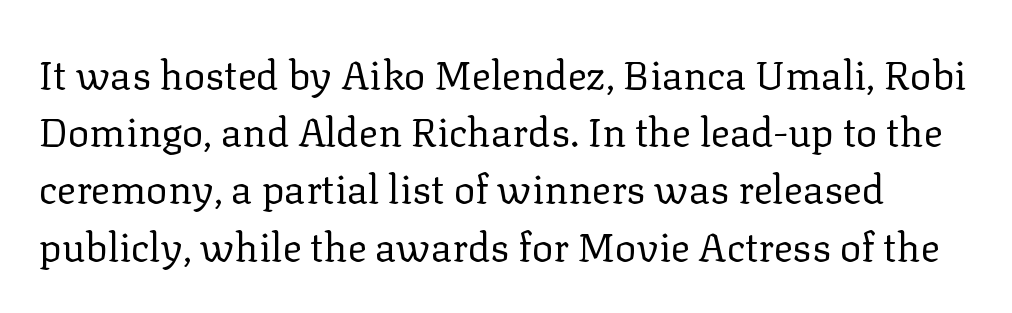
{"serif": "yes", "italic": "no", "bold": "no", "weight": "regular", "width": "normal", "stroke_contrast": "low", "x_height": "medium", "monospaced": "no", "underline": "no", "line_spacing": "normal", "line_spacing_ratio": 1.43, "letter_spacing": "normal", "letter_spacing_em": 0.0, "glyph_px": 40}
